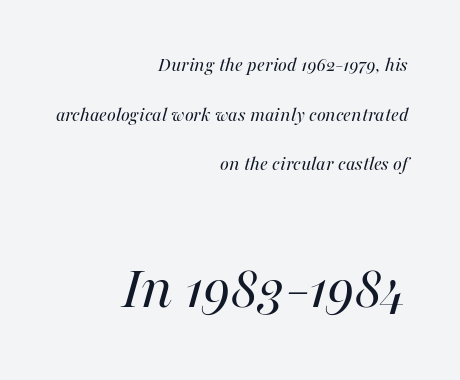
Inter-character spacing is left at the font's built-in metrics. The characters are drawn with everyday or finer stroke widths. The face used here is proportionally spaced, like ordinary book or web type. Rows of type keep a wide berth in the vertical direction. The passage shown leans; its letterforms are oblique. Right-aligned paragraph, ragged on the left.
